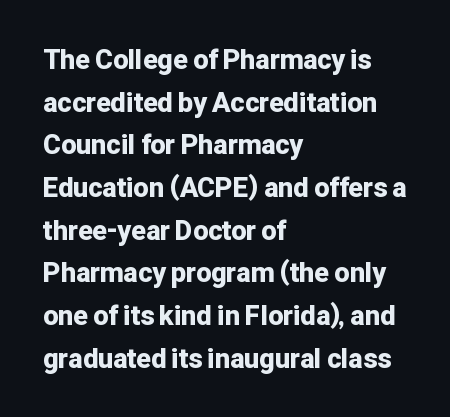
Typesetter's note: full bold, strokes at maximum text heaviness. Compared with typical paragraphs, the rows here are spaced about the same. Layout note: lines flush left. The passage shown is not underscored anywhere.
